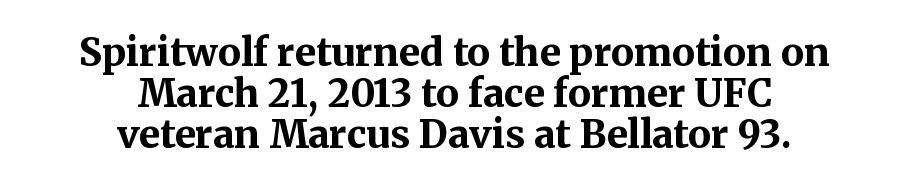
The image shows 38 px bold serif type, upright; set centered, tight line spacing (1.08x), normal letter spacing, not underlined; medium stroke contrast and a medium x-height.
